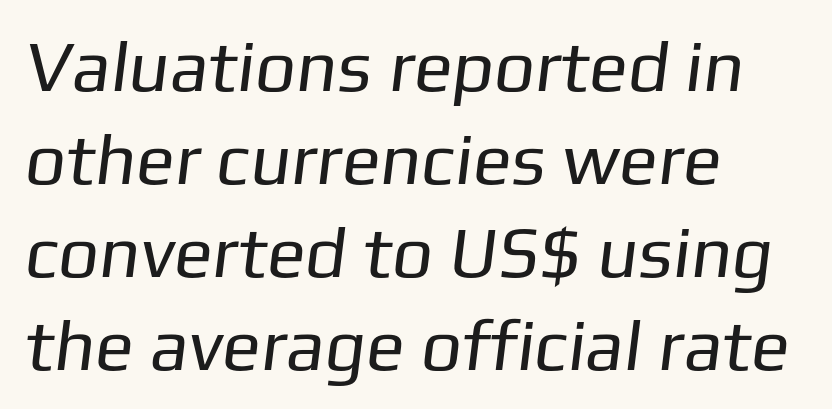
{"serif": "no", "bold": "no", "weight": "regular", "width": "normal", "stroke_contrast": "low", "x_height": "medium", "monospaced": "no", "underline": "no", "align": "left", "line_spacing": "normal", "line_spacing_ratio": 1.29, "letter_spacing": "normal", "letter_spacing_em": 0.0, "glyph_px": 72}
